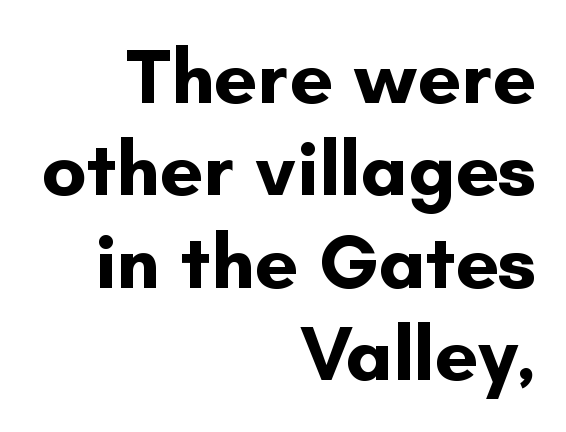
The letters stand straight up with perfectly vertical stems. Stroke thickness is high; the sample reads as a true bold. Between one letter and the next there's only the usual sliver of space. Do the characters align in a grid? No, the font is proportional. The typesetter chose a ragged-left arrangement here. Look at the bottom of the vertical strokes: they stop flat, with no serifs.
